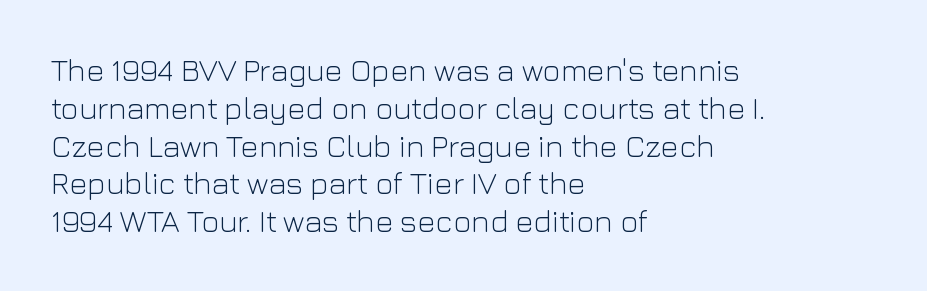
A quiet, ordinary-to-light weight characterises the typeface. The rendering shows plain stroke endings on the letterforms — a sans-serif design. No extra tracking has been applied to these lines. Letters rest on an invisible, unmarked baseline. The passage shown is typed in a proportional face where columns would drift. The lettering holds an erect, upright posture throughout.
